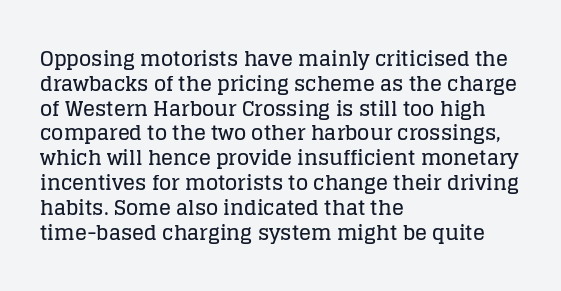
Q: Is the text italic (slanted)? A: No, it is upright.
Q: Is the text underlined? A: No.
Q: How is the paragraph aligned? A: Left-aligned.
Q: Is the spacing between letters normal or unusually wide? A: Normal.
